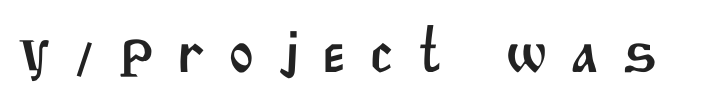
Q: Is the typeface a serif or a sans-serif typeface? A: Sans-serif.
Q: Is the text underlined? A: No.
Q: Is the spacing between letters normal or unusually wide? A: Unusually wide.
Q: Width (condensed, normal, or wide)? A: Normal.
Q: Stroke contrast? A: Medium.
Q: x-height? A: Large.
Q: Monospaced? A: No.
